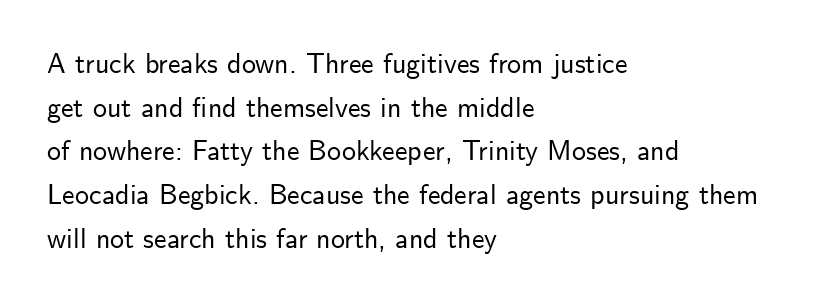
Q: Is the text italic (slanted)? A: No, it is upright.
Q: Is the typeface a serif or a sans-serif typeface? A: Sans-serif.
Q: Is the text underlined? A: No.
Q: How is the paragraph aligned? A: Left-aligned.
Q: Is the spacing between letters normal or unusually wide? A: Normal.
Q: Is the spacing between lines tight, normal or loose? A: Normal.
Q: Width (condensed, normal, or wide)? A: Normal.
Q: Stroke contrast? A: Low.
Q: x-height? A: Small.
Q: Monospaced? A: No.
